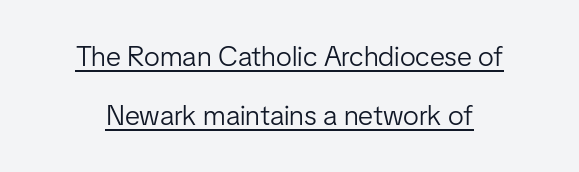
The image shows 28 px light sans-serif type, upright; set loose line spacing (2.09x), normal letter spacing, underlined; low stroke contrast and a medium x-height.
